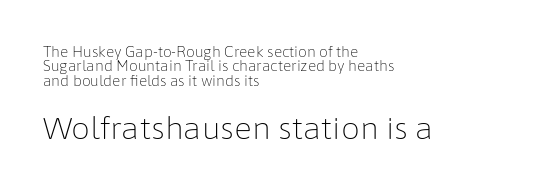
{"serif": "no", "italic": "no", "bold": "no", "weight": "light", "width": "normal", "stroke_contrast": "low", "x_height": "medium", "monospaced": "no", "underline": "no", "align": "left", "line_spacing": "tight", "line_spacing_ratio": 1.03, "letter_spacing": "normal", "letter_spacing_em": 0.0, "larger_block": "second", "size_ratio": 2.14, "glyph_px": 30}
